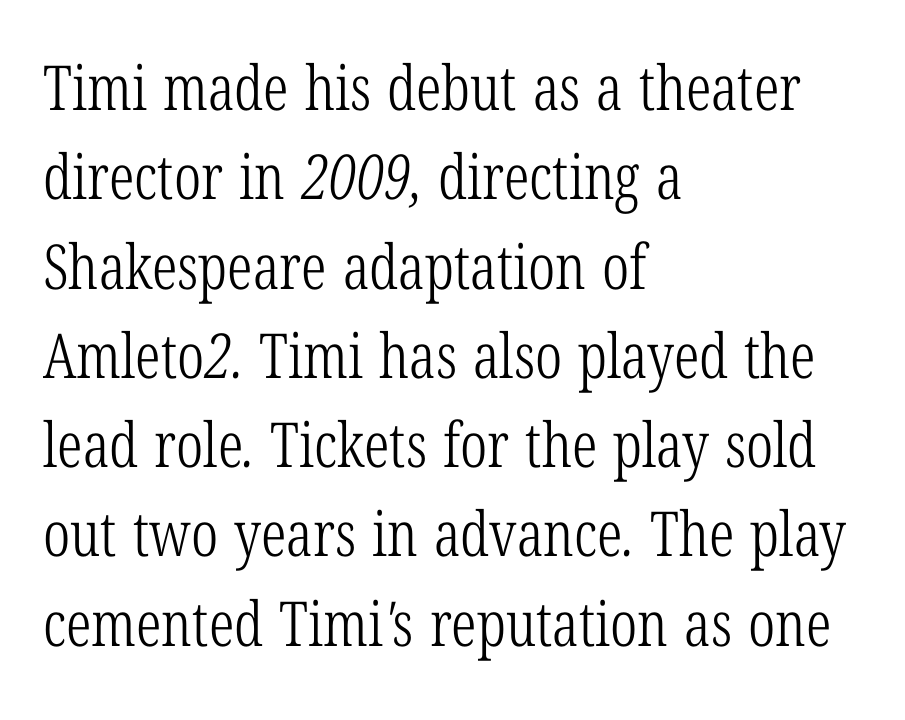
The font is comparable to plain body text, perhaps lighter. The rendering anchors every line to the left-hand side. These lines are rendered in a variable-pitch font. Regarding leading, the lines here are spaced in the standard way. This rendering leaves character spacing at its baseline value.
